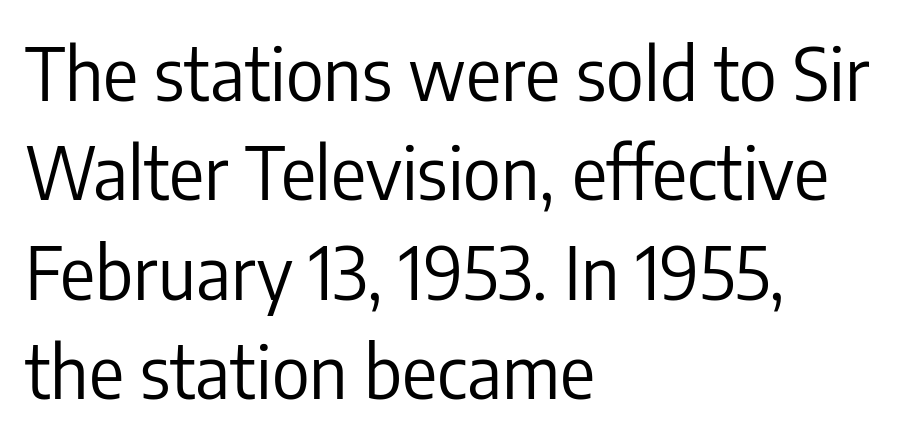
A typesetter would call this proportional, since set widths differ per character. This is not heavy type; no bold has been used. This block has exactly the height ordinary leading produces. Each row of text sits above clean, open space. Which margin do the lines hug? The left one — the right edge is uneven.
